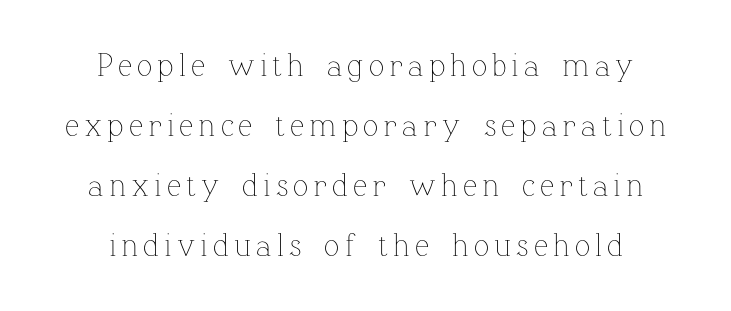
The image shows 32 px thin type, upright; set centered, line spacing 1.87x, not underlined; low stroke contrast and a medium x-height.
